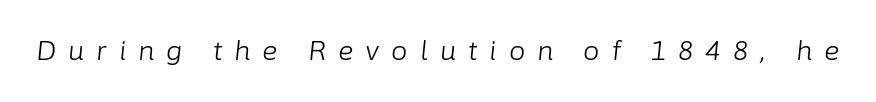
Q: Is the text bold? A: No.
Q: Is the text italic (slanted)? A: Yes, it leans right by about 6 degrees.
Q: Is the text underlined? A: No.
Q: Is the spacing between letters normal or unusually wide? A: Unusually wide.
